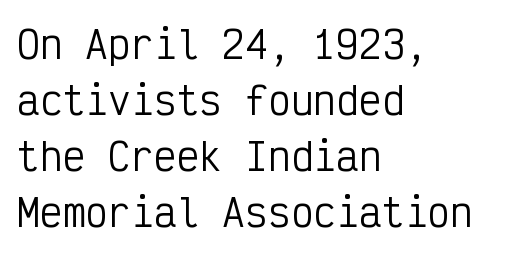
Q: Is the text bold? A: No.
Q: Is the text italic (slanted)? A: No, it is upright.
Q: Is the typeface a serif or a sans-serif typeface? A: Sans-serif.
Q: Is the text underlined? A: No.
Q: How is the paragraph aligned? A: Left-aligned.
Q: Is the spacing between letters normal or unusually wide? A: Normal.
Q: Is the spacing between lines tight, normal or loose? A: Normal.
Q: Width (condensed, normal, or wide)? A: Condensed.
Q: Stroke contrast? A: Low.
Q: x-height? A: Medium.
Q: Monospaced? A: Yes.
